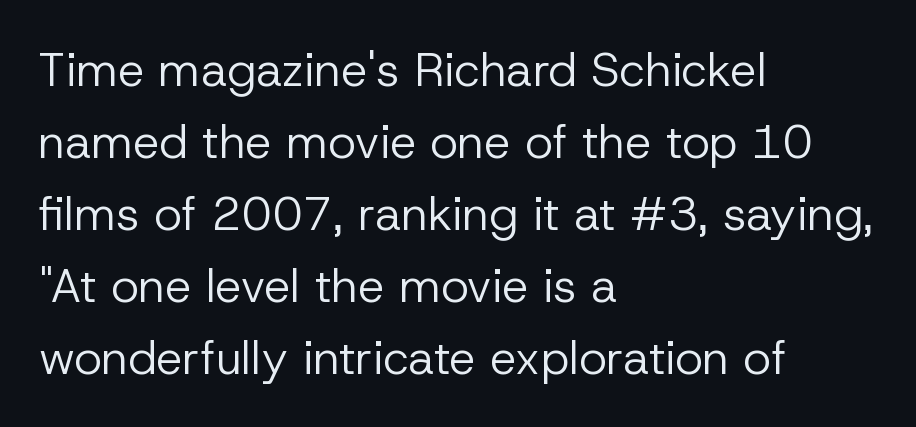
{"serif": "no", "italic": "no", "bold": "no", "weight": "regular", "width": "normal", "stroke_contrast": "low", "x_height": "medium", "monospaced": "no", "underline": "no", "align": "left", "line_spacing": "normal", "line_spacing_ratio": 1.53, "letter_spacing": "normal", "letter_spacing_em": 0.0, "glyph_px": 47}
